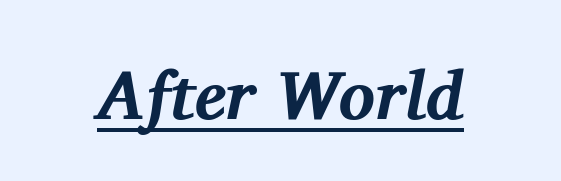
Note: serifs present on the glyphs. You could not count columns in this text — the font is proportionally spaced. The glyphs look as if they've been sheared to an angle. Beneath each row of characters lies a ruled line. The type is set solid horizontally, with unmodified tracking. Strokes here are thick enough to call this a true bold.
